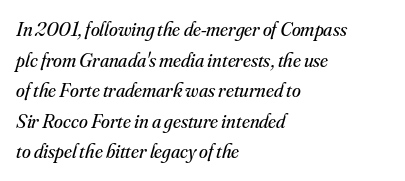
Q: Is the text bold? A: No.
Q: Is the text italic (slanted)? A: Yes, it leans right by about 16 degrees.
Q: Is the text underlined? A: No.
Q: How is the paragraph aligned? A: Left-aligned.
Q: Is the spacing between letters normal or unusually wide? A: Normal.
Q: Is the spacing between lines tight, normal or loose? A: Normal.
